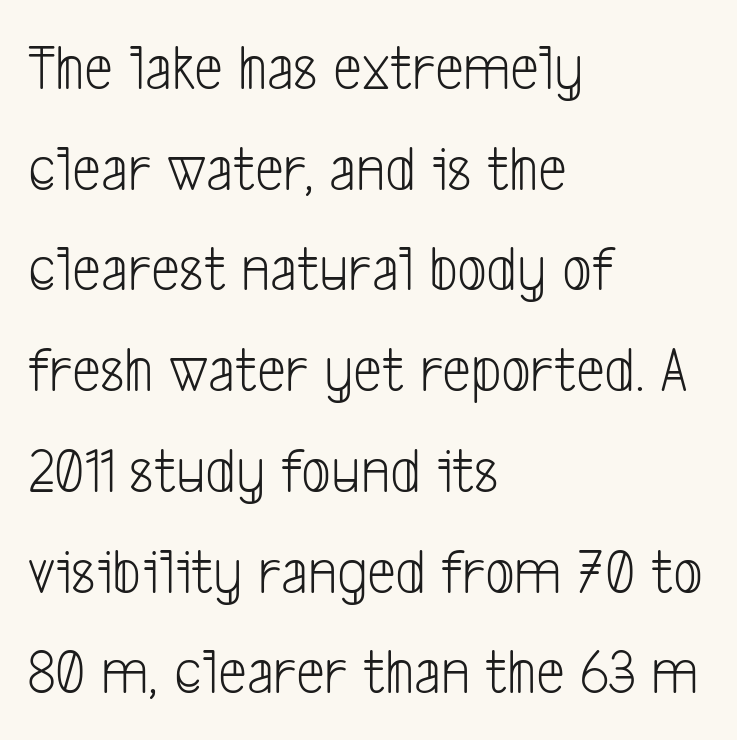
The image shows 65 px light, condensed sans-serif type; set left-aligned, normal line spacing (1.55x), normal letter spacing, not underlined; low stroke contrast and a medium x-height.
